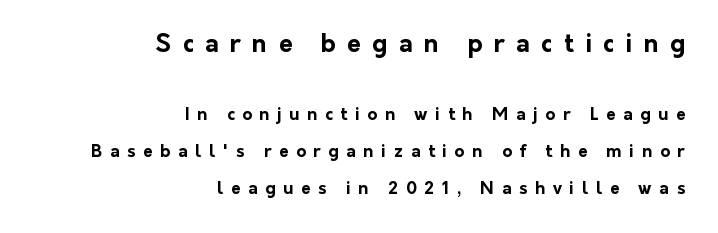
The image shows 25 px bold type, upright; set right-aligned, loose line spacing (2.17x), unusually wide letter spacing (+0.45 em), not underlined; the first (top) block is 1.47x larger.
